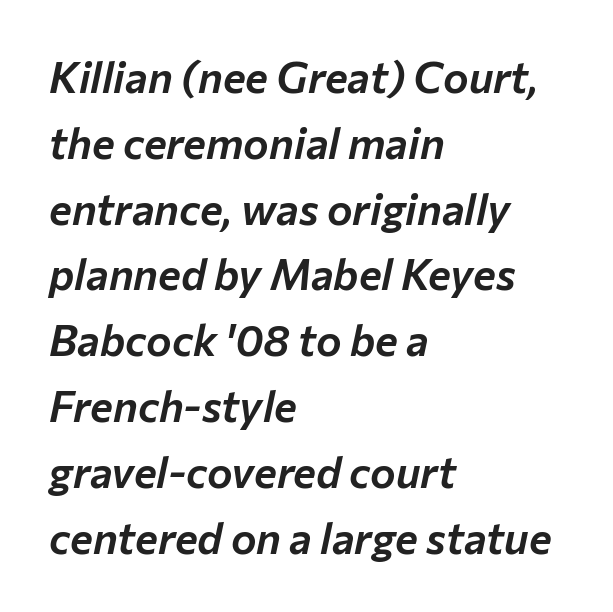
Posture: slanted. Short note: letters normally spaced. The leading is moderate, giving the passage an even texture. Character widths vary here, with narrow letters taking less room than wide ones. These lines are set flush left with a ragged right edge. Glance below the letters and you will spot only blank space.
